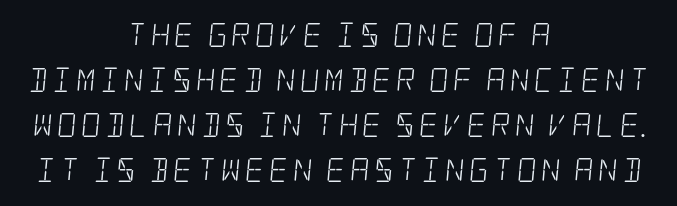
The image shows 24 px text type; set centered, line spacing 1.88x, not underlined.
